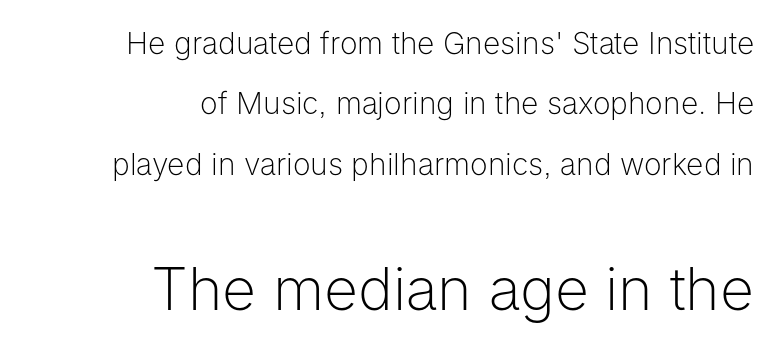
Q: Is the text bold? A: No.
Q: Is the text italic (slanted)? A: No, it is upright.
Q: Is the typeface a serif or a sans-serif typeface? A: Sans-serif.
Q: Is the text underlined? A: No.
Q: How is the paragraph aligned? A: Right-aligned.
Q: Is the spacing between letters normal or unusually wide? A: Normal.
Q: Is the spacing between lines tight, normal or loose? A: Loose.
Q: Which block of text is set in a larger size, the first (top) or the second (bottom)? A: The second (bottom) one.
Q: Width (condensed, normal, or wide)? A: Normal.
Q: Stroke contrast? A: Low.
Q: x-height? A: Medium.
Q: Monospaced? A: No.
